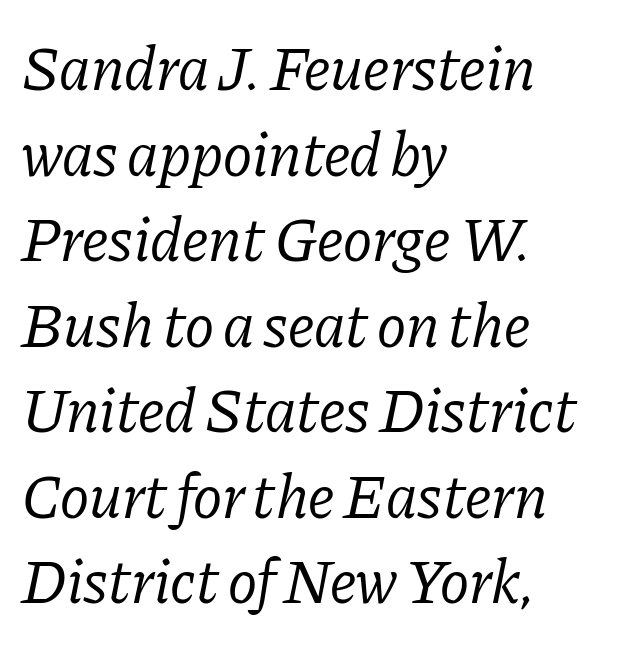
The image shows 62 px regular-weight serif type, italic (leaning right); set left-aligned, normal line spacing (1.38x), normal letter spacing, not underlined; low stroke contrast and a medium x-height.
